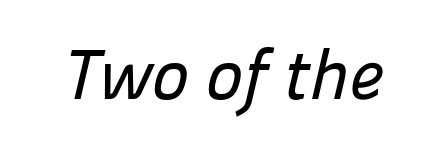
The image shows 71 px sans-serif type; set normal letter spacing, not underlined; low stroke contrast and a medium x-height.
